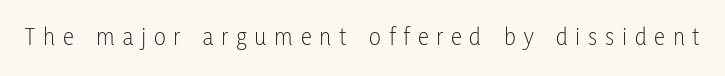
Q: Is the text bold? A: No.
Q: Is the text italic (slanted)? A: No, it is upright.
Q: Is the text underlined? A: No.
Q: Is the spacing between letters normal or unusually wide? A: Unusually wide.
